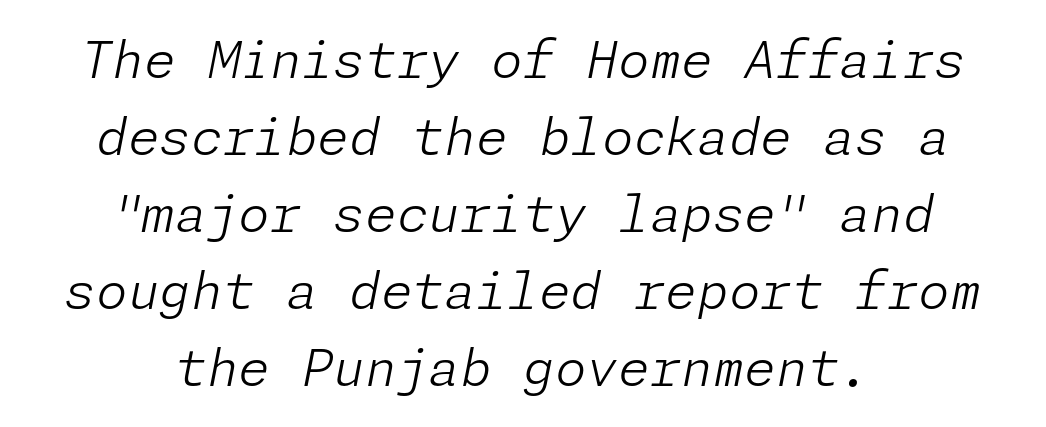
Q: Is the text bold? A: No.
Q: Is the text italic (slanted)? A: Yes, it leans right by about 11 degrees.
Q: Is the text underlined? A: No.
Q: How is the paragraph aligned? A: Centered.
Q: Is the spacing between letters normal or unusually wide? A: Normal.
Q: Is the spacing between lines tight, normal or loose? A: Normal.
Q: Width (condensed, normal, or wide)? A: Normal.
Q: Stroke contrast? A: Low.
Q: x-height? A: Medium.
